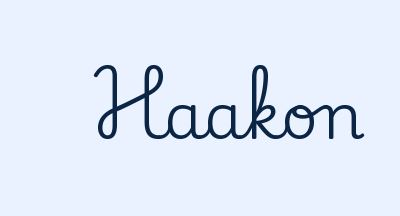
Q: Is the text italic (slanted)? A: No, it is upright.
Q: Is the typeface a serif or a sans-serif typeface? A: Serif.
Q: Is the text underlined? A: No.
Q: Is the spacing between letters normal or unusually wide? A: Normal.
Q: Width (condensed, normal, or wide)? A: Normal.
Q: Stroke contrast? A: Low.
Q: x-height? A: Small.
Q: Monospaced? A: No.
